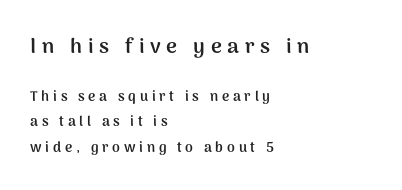
The more generous point size was reserved for the upper chunk. Posture: vertical. Descender tails drop into unmarked territory. The type is letterspaced generously, with wide tracking. Its strokes are broad and dark, the hallmark of bold type.
